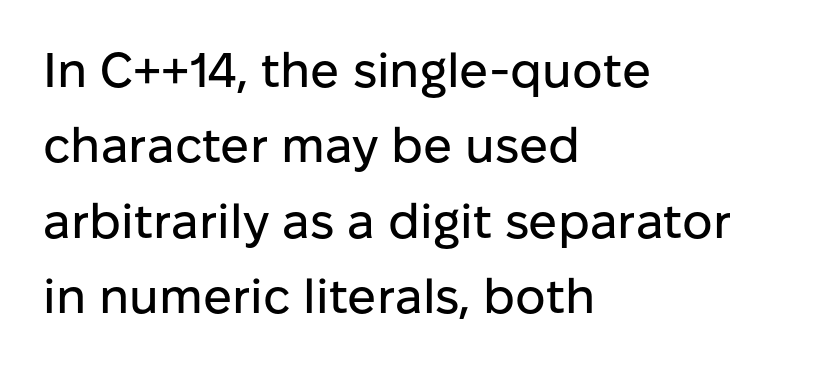
Q: Is the text italic (slanted)? A: No, it is upright.
Q: Is the typeface a serif or a sans-serif typeface? A: Sans-serif.
Q: Is the text underlined? A: No.
Q: How is the paragraph aligned? A: Left-aligned.
Q: Is the spacing between letters normal or unusually wide? A: Normal.
Q: Is the spacing between lines tight, normal or loose? A: Normal.
Q: Width (condensed, normal, or wide)? A: Normal.
Q: Stroke contrast? A: Low.
Q: x-height? A: Medium.
Q: Monospaced? A: No.
